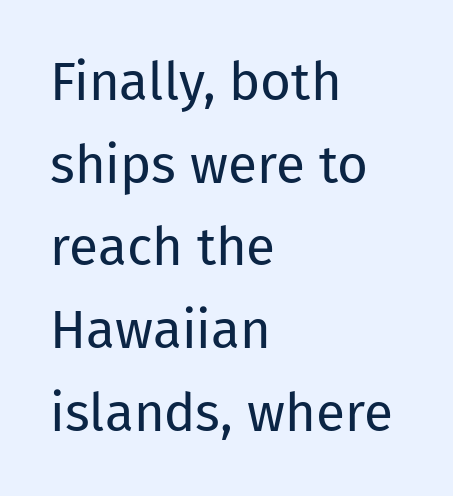
Q: Is the text bold? A: No.
Q: Is the text italic (slanted)? A: No, it is upright.
Q: Is the typeface a serif or a sans-serif typeface? A: Sans-serif.
Q: Is the text underlined? A: No.
Q: How is the paragraph aligned? A: Left-aligned.
Q: Is the spacing between letters normal or unusually wide? A: Normal.
Q: Is the spacing between lines tight, normal or loose? A: Normal.
Q: Width (condensed, normal, or wide)? A: Normal.
Q: Stroke contrast? A: Low.
Q: x-height? A: Medium.
Q: Monospaced? A: No.
